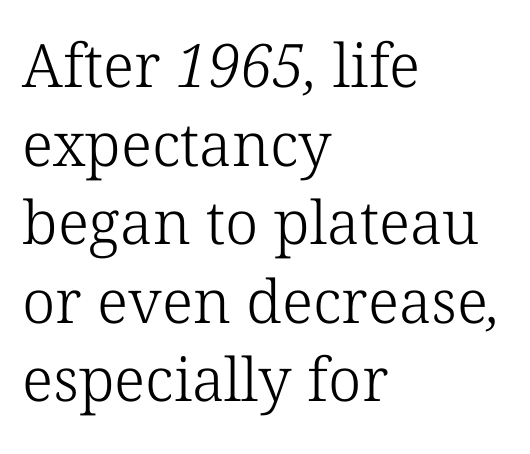
The image shows 60 px light serif type; set left-aligned, normal line spacing (1.31x), normal letter spacing, not underlined; low stroke contrast and a medium x-height.
